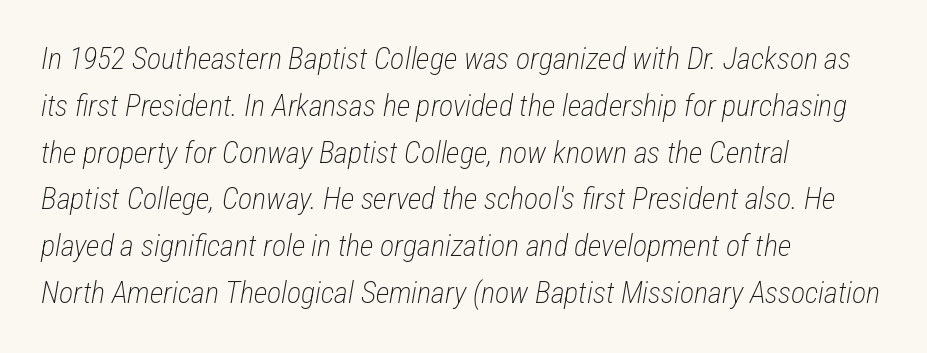
Q: Is the text bold? A: No.
Q: Is the text italic (slanted)? A: Yes, it leans right by about 12 degrees.
Q: Is the text underlined? A: No.
Q: How is the paragraph aligned? A: Left-aligned.
Q: Is the spacing between letters normal or unusually wide? A: Normal.
Q: Is the spacing between lines tight, normal or loose? A: Normal.
Q: Width (condensed, normal, or wide)? A: Condensed.
Q: Stroke contrast? A: Low.
Q: x-height? A: Medium.
Q: Monospaced? A: No.
